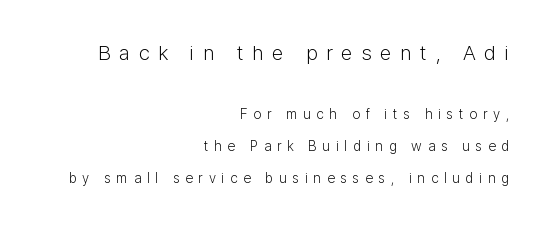
{"italic": "no", "bold": "no", "underline": "no", "align": "right", "line_spacing": "loose", "line_spacing_ratio": 2.28, "letter_spacing": "wide", "letter_spacing_em": 0.41, "larger_block": "first", "size_ratio": 1.5, "glyph_px": 21}
